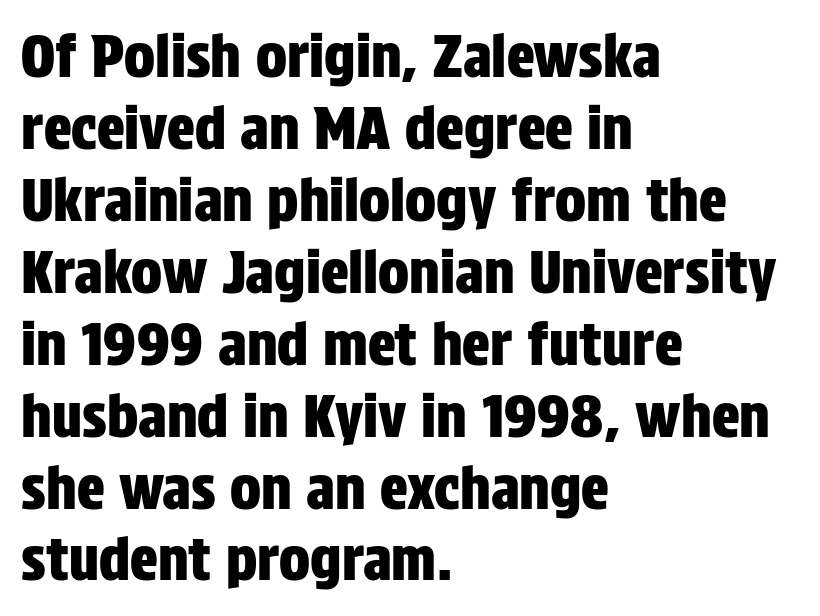
In terms of letterform style, serifs are entirely absent. Reading down the block, your eye returns to a fixed left position each line. Just letters on the line, the space beneath them empty. Character widths vary here, with narrow letters taking less room than wide ones. Nothing unusual about the tracking: characters are spaced as the font intends. The type sits square on the baseline with zero lean.
